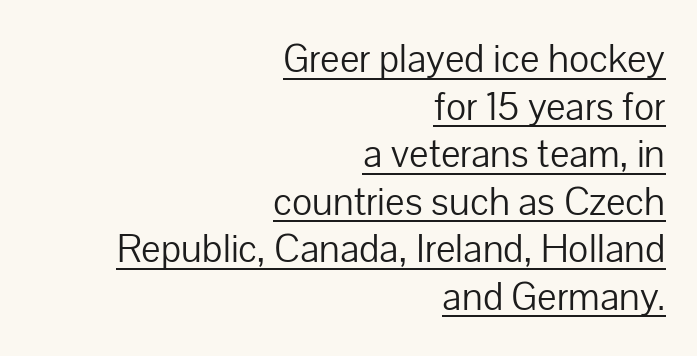
{"serif": "no", "italic": "no", "bold": "no", "weight": "light", "width": "normal", "stroke_contrast": "low", "x_height": "medium", "monospaced": "no", "underline": "yes", "align": "right", "line_spacing_ratio": 1.16, "letter_spacing": "normal", "letter_spacing_em": 0.0, "glyph_px": 41}
